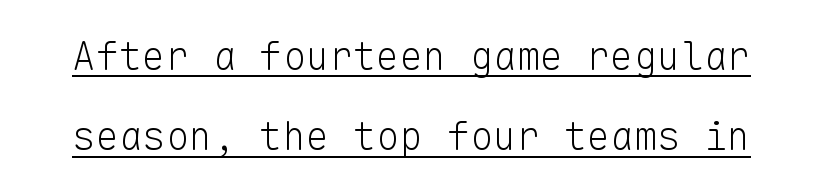
Q: Is the text bold? A: No.
Q: Is the text italic (slanted)? A: No, it is upright.
Q: Is the typeface a serif or a sans-serif typeface? A: Sans-serif.
Q: Is the text underlined? A: Yes.
Q: Is the spacing between letters normal or unusually wide? A: Normal.
Q: Is the spacing between lines tight, normal or loose? A: Loose.
Q: Width (condensed, normal, or wide)? A: Normal.
Q: Stroke contrast? A: Low.
Q: x-height? A: Medium.
Q: Monospaced? A: Yes.
